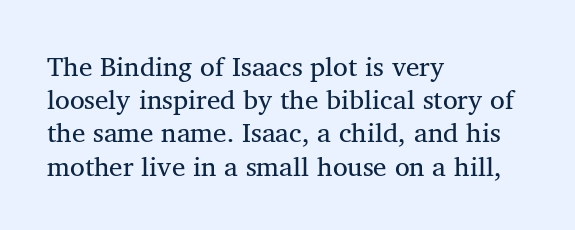
The image shows 27 px text type; set left-aligned, line spacing 1.23x, normal letter spacing, not underlined.
